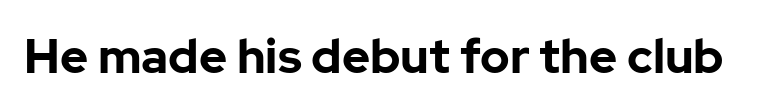
Letterform terminals end flat and unadorned throughout the passage. The gaps between neighbouring characters are ordinary and unremarkable. Each letter keeps its own natural width here, so spacing adapts to shape. Quick note: underline off. Heavy-handed strokes throughout: this text is bold. Posture: straight, roman, zero tilt.
